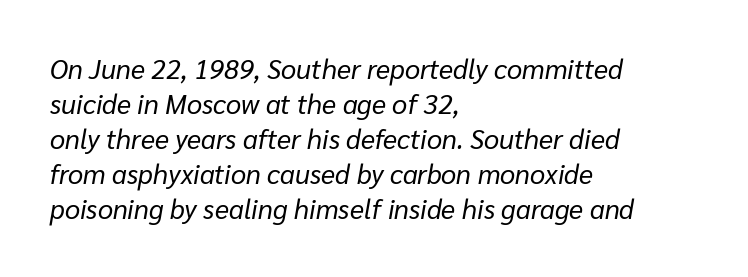
{"italic": "yes", "lean": "right", "slant_degrees": 10, "bold": "no", "underline": "no", "align": "left", "line_spacing": "normal", "line_spacing_ratio": 1.3, "letter_spacing": "normal", "letter_spacing_em": 0.0, "glyph_px": 27}
